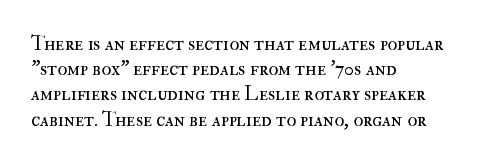
How would I describe the line gaps? Plain and ordinary. Stem width sits at or under what a default text font uses. Posture: straight, roman, zero tilt. Underlining? Definitely not there. How are the letters spaced? Ordinarily, with no added tracking. Alignment: flush left.
